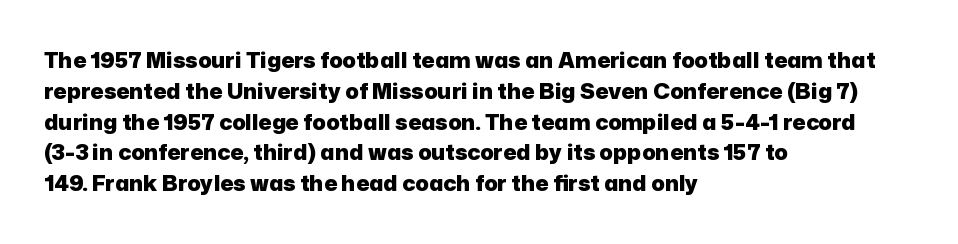
The image shows 22 px bold type, upright; set left-aligned, normal line spacing (1.4x), normal letter spacing, not underlined.
